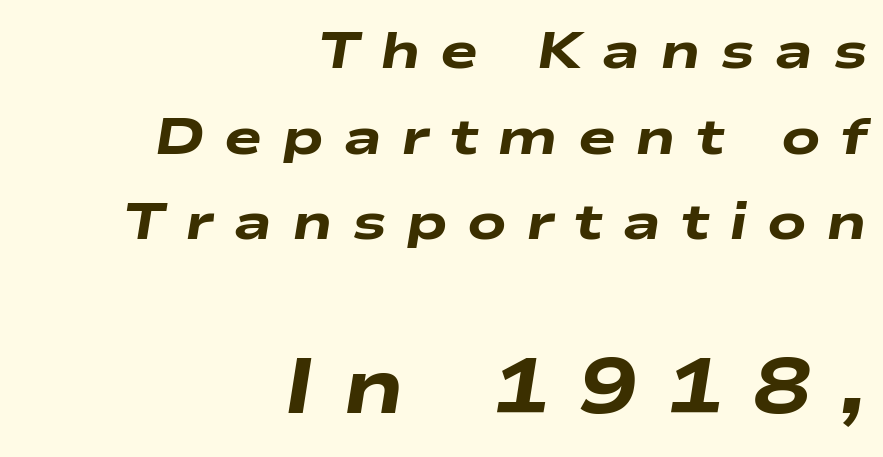
Q: Is the text bold? A: Yes.
Q: Is the text italic (slanted)? A: Yes, it leans right by about 9 degrees.
Q: Is the text underlined? A: No.
Q: How is the paragraph aligned? A: Right-aligned.
Q: Is the spacing between letters normal or unusually wide? A: Unusually wide.
Q: Is the spacing between lines tight, normal or loose? A: Normal.
Q: Which block of text is set in a larger size, the first (top) or the second (bottom)? A: The second (bottom) one.
Q: Width (condensed, normal, or wide)? A: Wide.
Q: Stroke contrast? A: Low.
Q: x-height? A: Medium.
Q: Monospaced? A: No.
